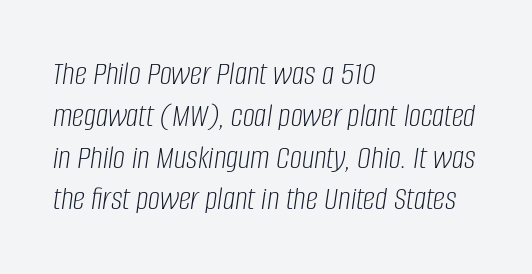
The typeface has the unassuming heft of standard copy or less. Is the block centered? No — it sits flush against the left margin. Posture: slanted. This sample has the flowing, uneven cadence of proportional lettering. The type is set solid horizontally, with unmodified tracking. Underlining? Definitely not there.
